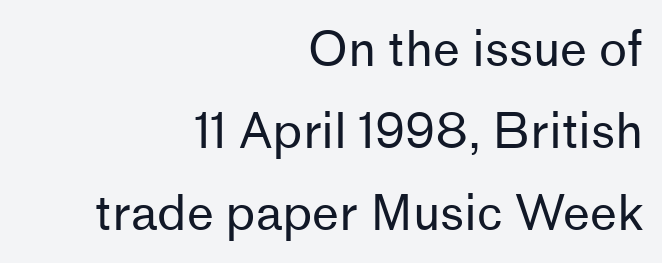
Descenders are the only things crossing below the line. This sample uses a sans-serif face. This sample has the flowing, uneven cadence of proportional lettering. In CSS terms this would be text-align: right. This reads as an unemphasized weight, regular at the heaviest.
